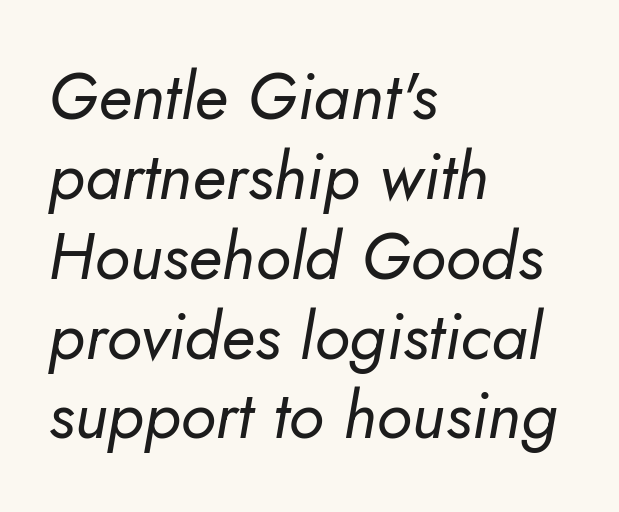
The image shows 66 px regular-weight type, italic (leaning right); set left-aligned, line spacing 1.21x, normal letter spacing, not underlined; low stroke contrast and a small x-height.
